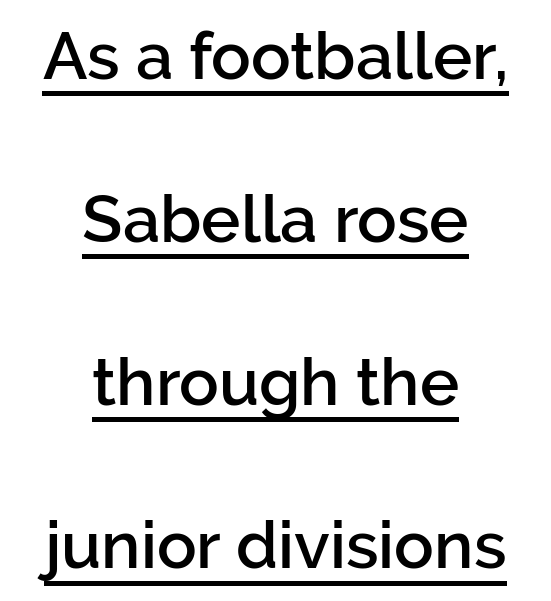
Q: Is the text bold? A: Semi-bold.
Q: Is the text italic (slanted)? A: No, it is upright.
Q: Is the typeface a serif or a sans-serif typeface? A: Sans-serif.
Q: Is the text underlined? A: Yes.
Q: How is the paragraph aligned? A: Centered.
Q: Is the spacing between letters normal or unusually wide? A: Normal.
Q: Is the spacing between lines tight, normal or loose? A: Loose.
Q: Width (condensed, normal, or wide)? A: Normal.
Q: Stroke contrast? A: Low.
Q: x-height? A: Medium.
Q: Monospaced? A: No.
